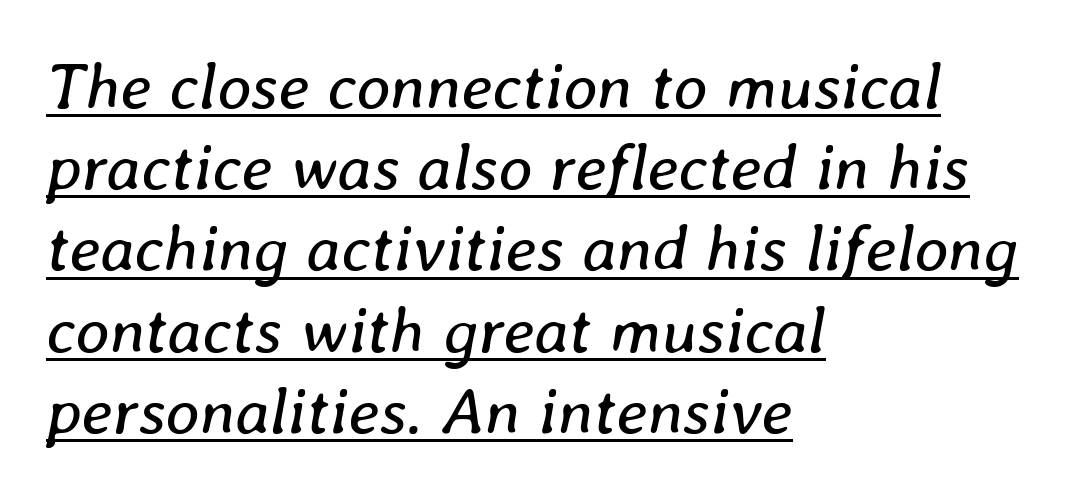
{"italic": "yes", "lean": "right", "slant_degrees": 8, "bold": "no", "weight": "regular", "width": "normal", "stroke_contrast": "low", "x_height": "medium", "monospaced": "no", "underline": "yes", "align": "left", "line_spacing_ratio": 1.23, "letter_spacing": "normal", "letter_spacing_em": 0.0, "glyph_px": 66}
